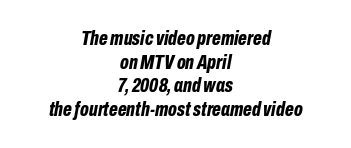
Q: Is the text bold? A: Yes.
Q: Is the text italic (slanted)? A: Yes, it leans right by about 10 degrees.
Q: Is the text underlined? A: No.
Q: How is the paragraph aligned? A: Centered.
Q: Is the spacing between letters normal or unusually wide? A: Normal.
Q: Is the spacing between lines tight, normal or loose? A: Tight.
